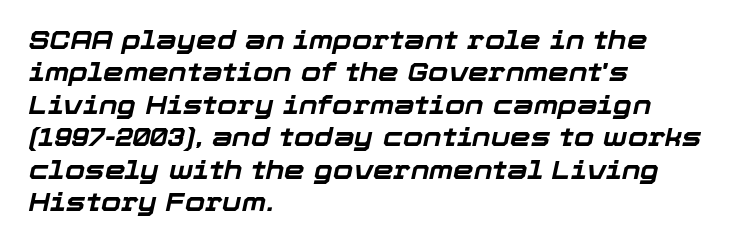
{"italic": "yes", "lean": "right", "slant_degrees": 12, "bold": "yes", "underline": "no", "align": "left", "line_spacing": "normal", "line_spacing_ratio": 1.25, "letter_spacing": "normal", "letter_spacing_em": 0.0, "glyph_px": 26}
